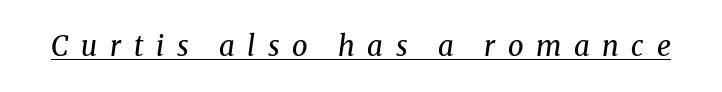
{"serif": "yes", "italic": "yes", "lean": "right", "slant_degrees": 8, "bold": "no", "weight": "regular", "width": "normal", "stroke_contrast": "medium", "x_height": "medium", "monospaced": "no", "underline": "yes", "letter_spacing": "wide", "letter_spacing_em": 0.45, "glyph_px": 28}
